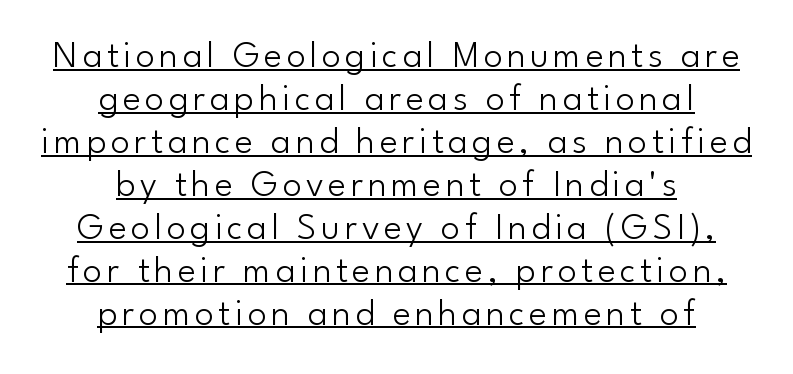
The whitespace from short lines is split evenly between both sides. Serifs: no, the terminals of the letterforms are clean. Stems and bowls with no extra thickness — not bold. Students, observe: this is what under-led, compact text looks like. Is there an underline? Yes — a line sits under the letters.
